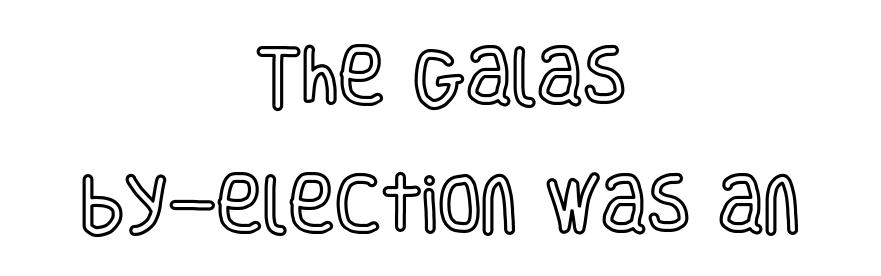
The type is set solid horizontally, with unmodified tracking. The letters advance in unequal steps, a hallmark of proportional type. Lines of text with bare space underneath. If you measured baseline to baseline, you'd find a long distance. Nope, not italic — everything's standing straight. Line starts and ends both wander, symmetrically.
